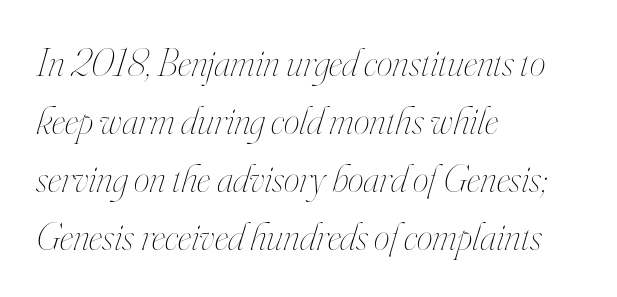
The image shows 40 px thin, condensed type, italic (leaning right); set left-aligned, normal line spacing (1.45x), normal letter spacing, not underlined; high stroke contrast and a small x-height.
